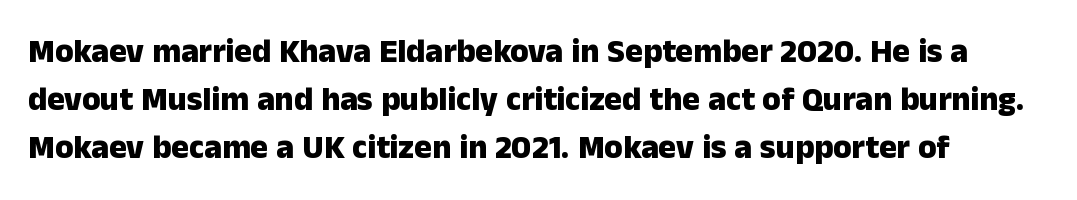
{"serif": "no", "italic": "no", "bold": "yes", "weight": "heavy", "width": "normal", "stroke_contrast": "low", "x_height": "medium", "monospaced": "no", "underline": "no", "line_spacing": "normal", "line_spacing_ratio": 1.45, "letter_spacing": "normal", "letter_spacing_em": 0.0, "glyph_px": 33}
